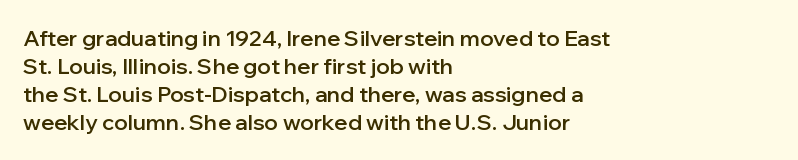
Quick note: underline off. Left-aligned paragraph, ragged on the right. Nope, not italic — everything's standing straight. The line texture is even and compact thanks to regular tracking. Successive baselines arrive at the customary interval. Firm but not heavy-handed strokes: this text is semibold.
